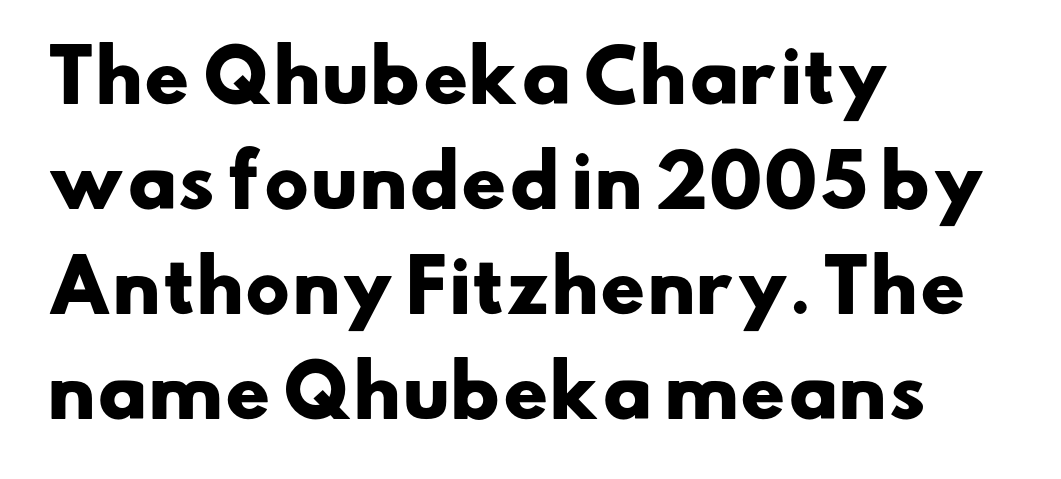
{"serif": "no", "bold": "yes", "weight": "heavy", "width": "wide", "stroke_contrast": "low", "x_height": "small", "monospaced": "no", "underline": "no", "align": "left", "line_spacing": "normal", "line_spacing_ratio": 1.5, "letter_spacing": "normal", "letter_spacing_em": 0.0, "glyph_px": 70}
